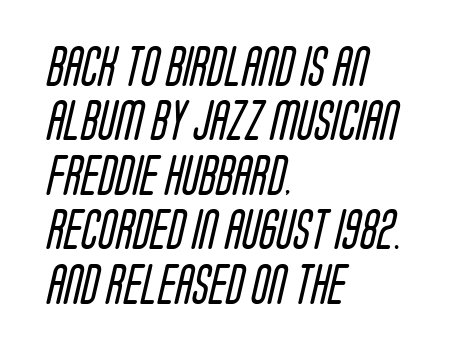
Lines of text with bare space underneath. The rendering anchors every line to the left-hand side. The horizontal fit of the characters is conventional and even. Weight: not bold — regular or lighter. Classification — sans serif. Interline gaps are of average width in this sample.
